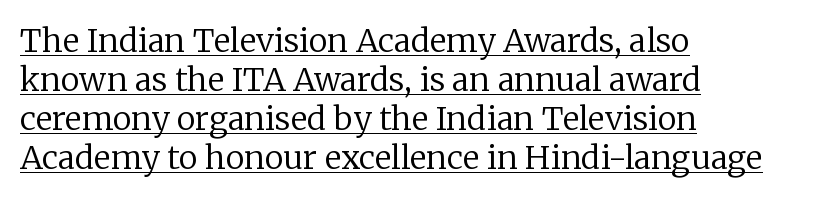
The image shows 32 px regular-weight serif type, upright; set left-aligned, line spacing 1.22x, normal letter spacing, underlined; low stroke contrast and a medium x-height.
